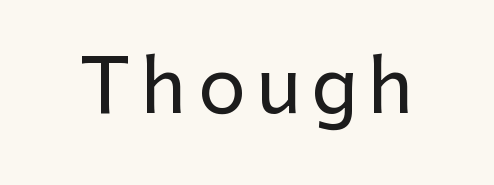
The image shows 75 px sans-serif type, upright; set not underlined; low stroke contrast and a medium x-height.
